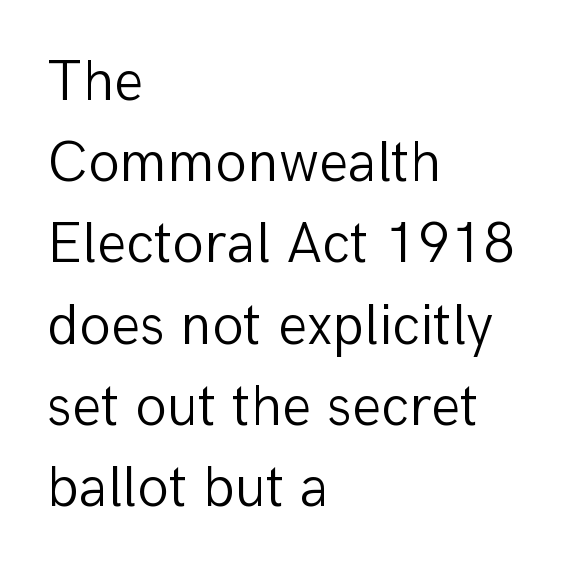
Q: Is the text bold? A: No.
Q: Is the text italic (slanted)? A: No, it is upright.
Q: Is the typeface a serif or a sans-serif typeface? A: Sans-serif.
Q: Is the text underlined? A: No.
Q: How is the paragraph aligned? A: Left-aligned.
Q: Is the spacing between letters normal or unusually wide? A: Normal.
Q: Is the spacing between lines tight, normal or loose? A: Normal.
Q: Width (condensed, normal, or wide)? A: Normal.
Q: Stroke contrast? A: Low.
Q: x-height? A: Medium.
Q: Monospaced? A: No.
